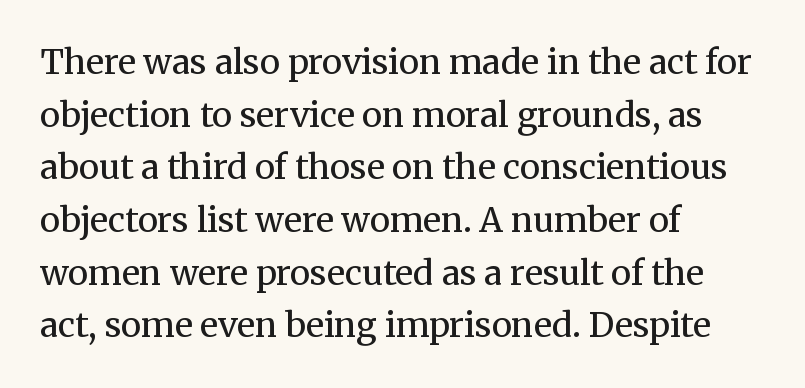
The image shows 34 px regular-weight serif type, upright; set left-aligned, normal line spacing (1.55x), normal letter spacing, not underlined; medium stroke contrast and a medium x-height.
